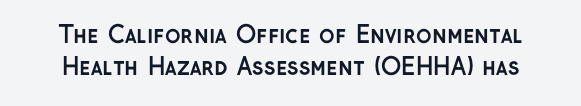
Q: Is the text bold? A: Yes.
Q: Is the text italic (slanted)? A: No, it is upright.
Q: Is the text underlined? A: No.
Q: Is the spacing between letters normal or unusually wide? A: Normal.
Q: Is the spacing between lines tight, normal or loose? A: Normal.
